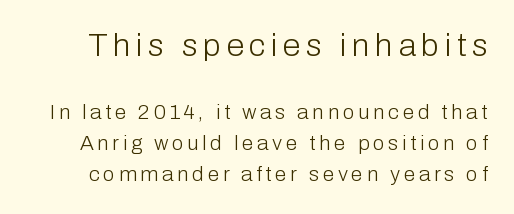
Q: Is the text bold? A: No.
Q: Is the text italic (slanted)? A: No, it is upright.
Q: Is the typeface a serif or a sans-serif typeface? A: Sans-serif.
Q: Is the text underlined? A: No.
Q: Is the spacing between lines tight, normal or loose? A: Normal.
Q: Which block of text is set in a larger size, the first (top) or the second (bottom)? A: The first (top) one.
Q: Width (condensed, normal, or wide)? A: Normal.
Q: Stroke contrast? A: Low.
Q: x-height? A: Medium.
Q: Monospaced? A: No.
